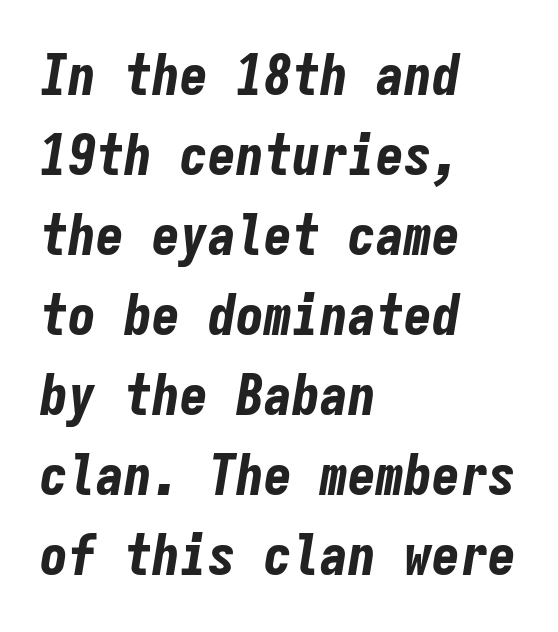
The gaps between neighbouring characters are ordinary and unremarkable. Fixed-width glyphs throughout — classic coding-font behaviour. The lines in this sample share a left origin and differ only in where they stop. Descenders hang freely into open space.
